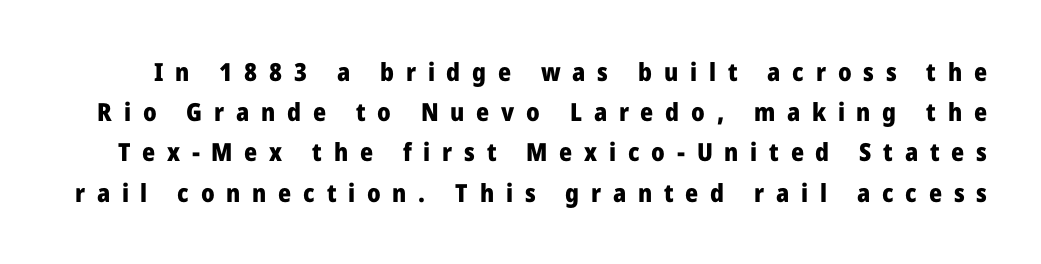
{"italic": "no", "bold": "yes", "underline": "no", "line_spacing": "normal", "line_spacing_ratio": 1.61, "letter_spacing": "wide", "letter_spacing_em": 0.47, "glyph_px": 25}
